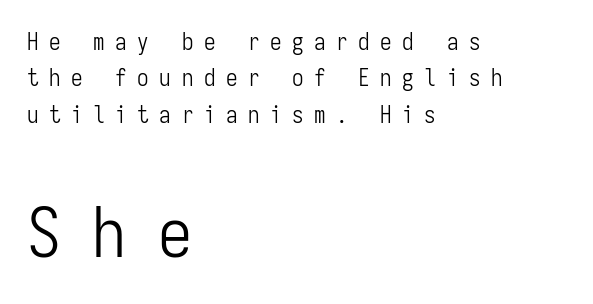
Q: Is the text bold? A: No.
Q: Is the text italic (slanted)? A: No, it is upright.
Q: Is the typeface a serif or a sans-serif typeface? A: Sans-serif.
Q: Is the text underlined? A: No.
Q: How is the paragraph aligned? A: Left-aligned.
Q: Is the spacing between letters normal or unusually wide? A: Unusually wide.
Q: Is the spacing between lines tight, normal or loose? A: Normal.
Q: Which block of text is set in a larger size, the first (top) or the second (bottom)? A: The second (bottom) one.
Q: Width (condensed, normal, or wide)? A: Condensed.
Q: Stroke contrast? A: Low.
Q: x-height? A: Medium.
Q: Monospaced? A: Yes.
